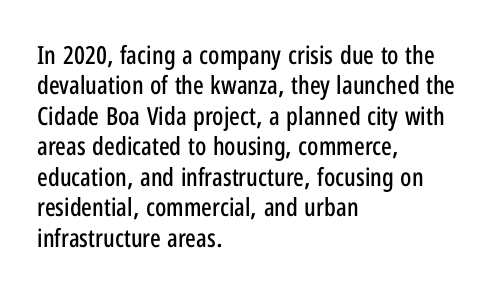
The typography opts for an upright posture over an oblique one. The letterforms sit shoulder to shoulder at normal distance. Compared with a centered layout, this one pins lines to the left instead. Descenders are the only things crossing below the line.
